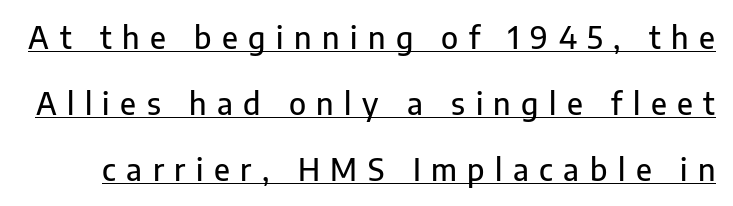
{"serif": "no", "italic": "no", "width": "normal", "stroke_contrast": "low", "x_height": "medium", "monospaced": "no", "underline": "yes", "line_spacing": "loose", "line_spacing_ratio": 2.2, "letter_spacing": "wide", "letter_spacing_em": 0.35, "glyph_px": 30}
